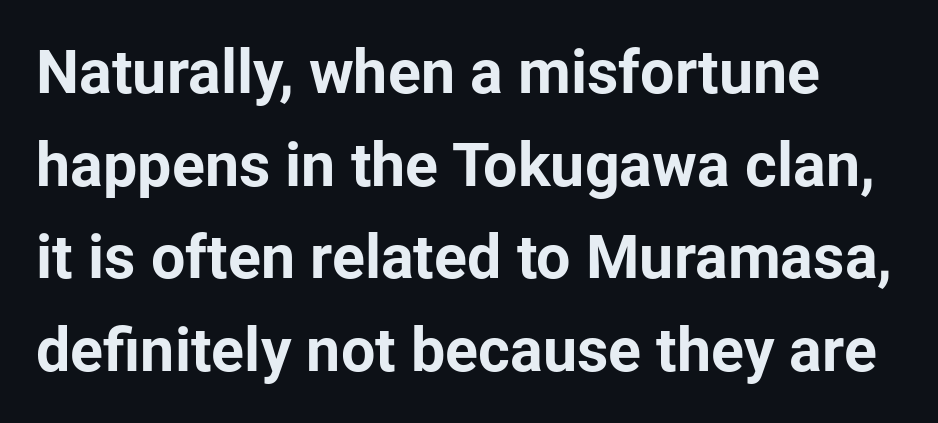
The vertical gap from one line to the next is medium. You'd pick this weight for a headline — it's a proper bold. These lines are rendered in a variable-pitch font. Nothing sits at the stroke ends, so this counts as sans-serif.
